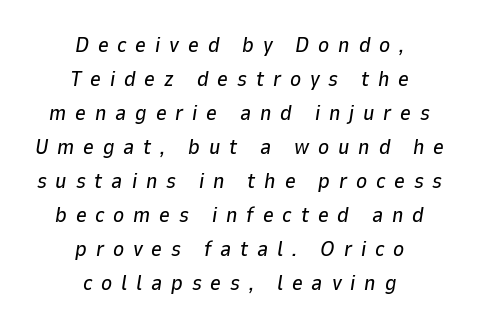
{"italic": "yes", "lean": "right", "slant_degrees": 9, "underline": "no", "align": "center", "line_spacing": "normal", "line_spacing_ratio": 1.62, "letter_spacing": "wide", "letter_spacing_em": 0.42, "glyph_px": 21}
